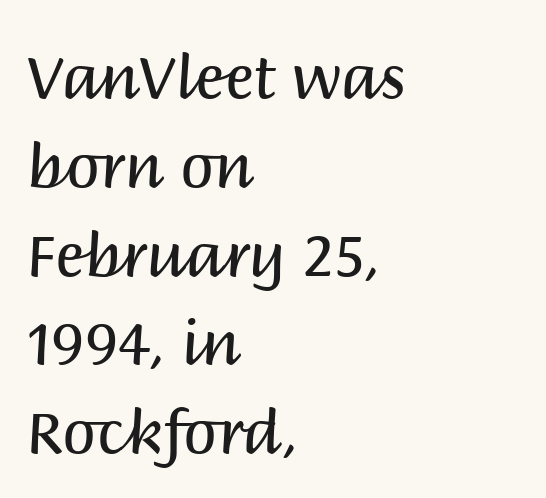
{"serif": "no", "bold": "no", "weight": "regular", "width": "normal", "stroke_contrast": "medium", "x_height": "large", "monospaced": "no", "underline": "no", "align": "left", "line_spacing": "normal", "line_spacing_ratio": 1.48, "letter_spacing": "normal", "letter_spacing_em": 0.0, "glyph_px": 60}
